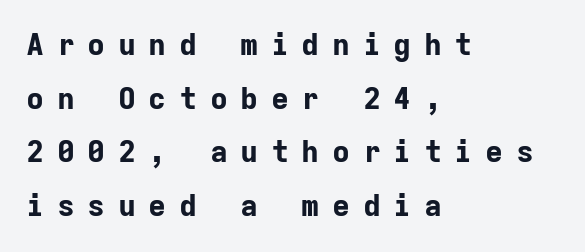
Q: Is the text bold? A: Yes.
Q: Is the text italic (slanted)? A: No, it is upright.
Q: Is the typeface a serif or a sans-serif typeface? A: Sans-serif.
Q: Is the text underlined? A: No.
Q: How is the paragraph aligned? A: Left-aligned.
Q: Is the spacing between letters normal or unusually wide? A: Unusually wide.
Q: Width (condensed, normal, or wide)? A: Normal.
Q: Stroke contrast? A: Low.
Q: x-height? A: Medium.
Q: Monospaced? A: Yes.
